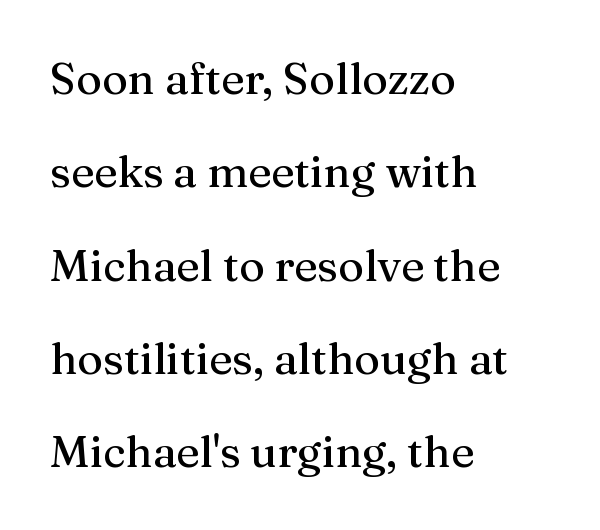
{"serif": "yes", "italic": "no", "width": "normal", "stroke_contrast": "medium", "x_height": "medium", "monospaced": "no", "underline": "no", "align": "left", "line_spacing": "loose", "line_spacing_ratio": 2.12, "letter_spacing": "normal", "letter_spacing_em": 0.0, "glyph_px": 44}
